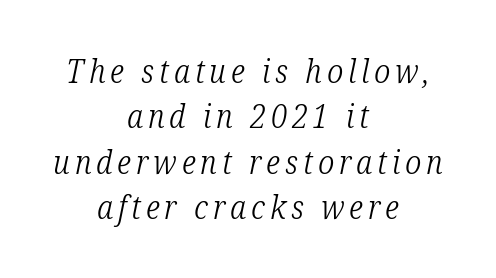
The image shows 32 px light, condensed serif type, italic (leaning right); set centered, normal line spacing (1.42x), not underlined; low stroke contrast and a medium x-height.
